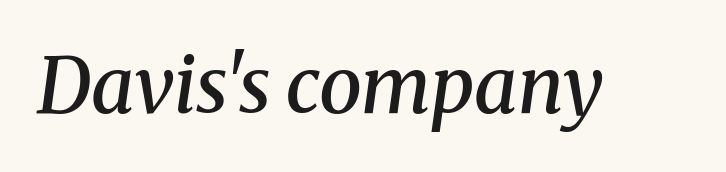
Q: Is the text bold? A: Semi-bold.
Q: Is the text italic (slanted)? A: Yes, it leans right by about 8 degrees.
Q: Is the typeface a serif or a sans-serif typeface? A: Serif.
Q: Is the text underlined? A: No.
Q: Is the spacing between letters normal or unusually wide? A: Normal.
Q: Width (condensed, normal, or wide)? A: Normal.
Q: Stroke contrast? A: Medium.
Q: x-height? A: Medium.
Q: Monospaced? A: No.
